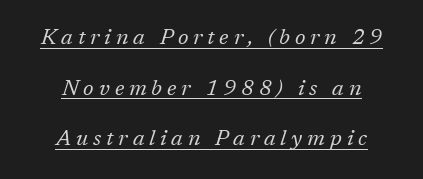
Q: Is the text bold? A: No.
Q: Is the text italic (slanted)? A: Yes, it leans right by about 17 degrees.
Q: Is the text underlined? A: Yes.
Q: How is the paragraph aligned? A: Centered.
Q: Is the spacing between letters normal or unusually wide? A: Unusually wide.
Q: Is the spacing between lines tight, normal or loose? A: Loose.
